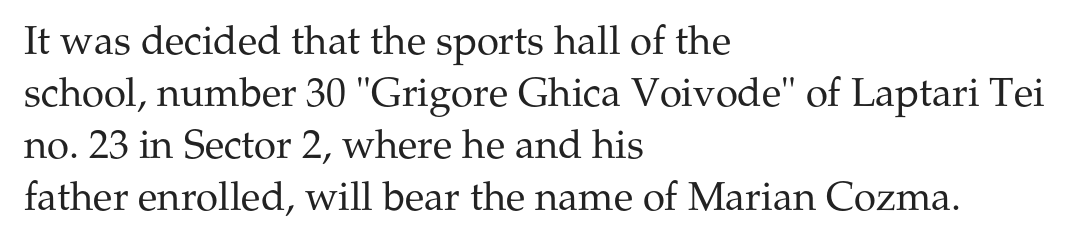
The image shows 40 px regular-weight serif type, upright; set left-aligned, normal line spacing (1.3x), normal letter spacing, not underlined; medium stroke contrast and a medium x-height.
